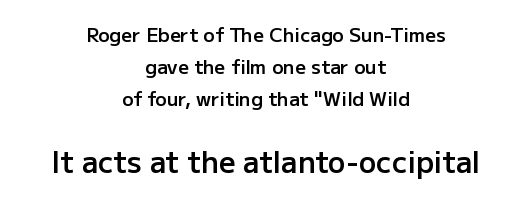
Q: Is the text bold? A: Semi-bold.
Q: Is the text italic (slanted)? A: No, it is upright.
Q: Is the typeface a serif or a sans-serif typeface? A: Sans-serif.
Q: Is the text underlined? A: No.
Q: How is the paragraph aligned? A: Centered.
Q: Is the spacing between letters normal or unusually wide? A: Normal.
Q: Is the spacing between lines tight, normal or loose? A: Normal.
Q: Which block of text is set in a larger size, the first (top) or the second (bottom)? A: The second (bottom) one.
Q: Width (condensed, normal, or wide)? A: Normal.
Q: Stroke contrast? A: Low.
Q: x-height? A: Medium.
Q: Monospaced? A: No.
